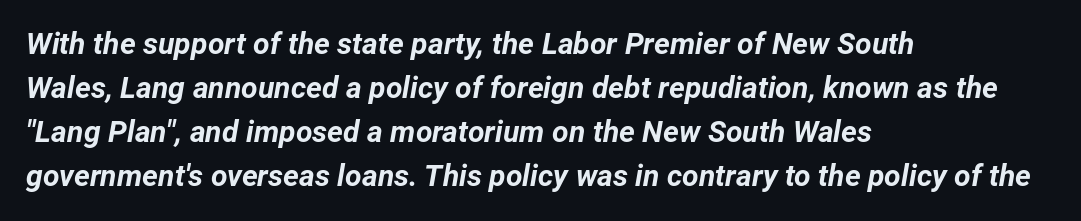
The image shows 30 px bold type, italic (leaning right); set left-aligned, normal line spacing (1.47x), normal letter spacing, not underlined; low stroke contrast and a medium x-height.
